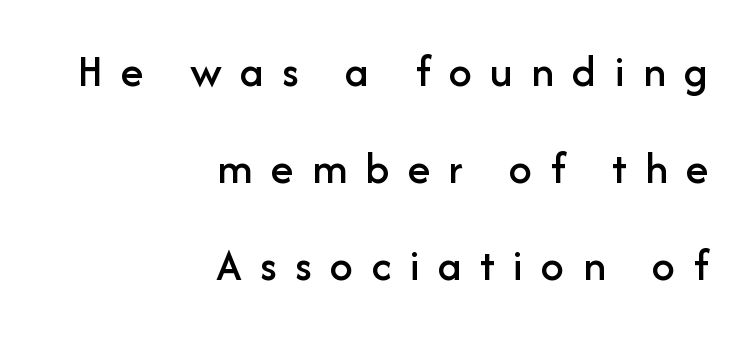
{"serif": "no", "italic": "no", "width": "normal", "stroke_contrast": "low", "x_height": "medium", "monospaced": "no", "underline": "no", "align": "right", "line_spacing": "loose", "line_spacing_ratio": 2.11, "letter_spacing": "wide", "letter_spacing_em": 0.4, "glyph_px": 46}
